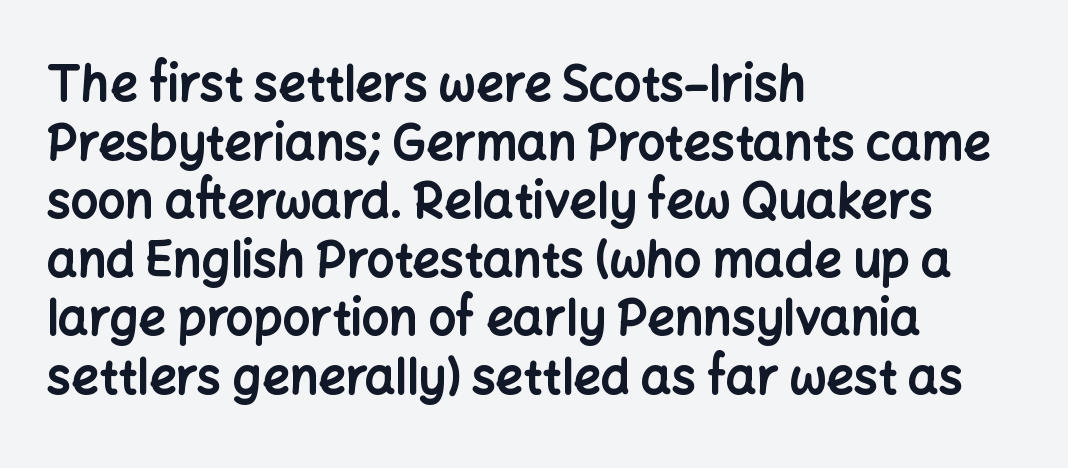
The image shows 48 px bold sans-serif type, upright; set left-aligned, line spacing 1.22x, normal letter spacing, not underlined; low stroke contrast and a medium x-height.
